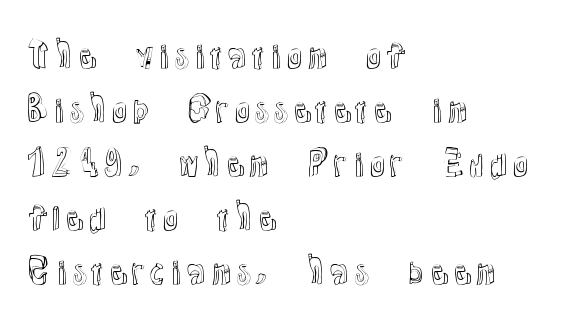
The image shows 34 px text type, upright; set left-aligned, normal line spacing (1.59x), normal letter spacing, not underlined; a medium x-height.
